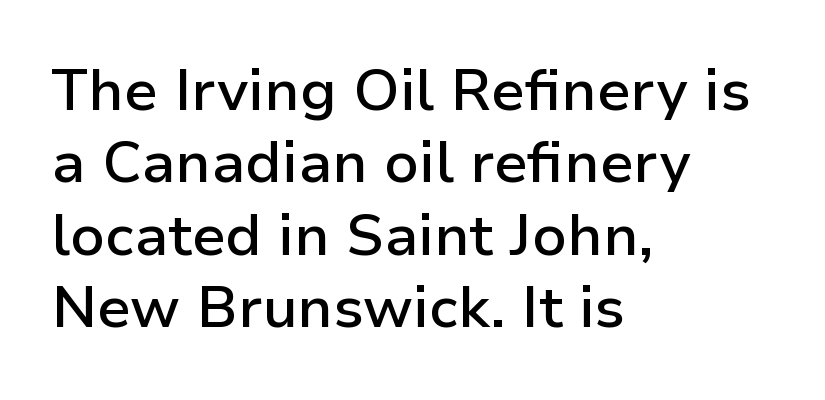
I'd call this a sans setting — the letters go barefoot. Spacing between characters is what you'd get straight out of the box. The lines sit at an ordinary, default distance from one another. This is roman type, the default non-slanted kind.
